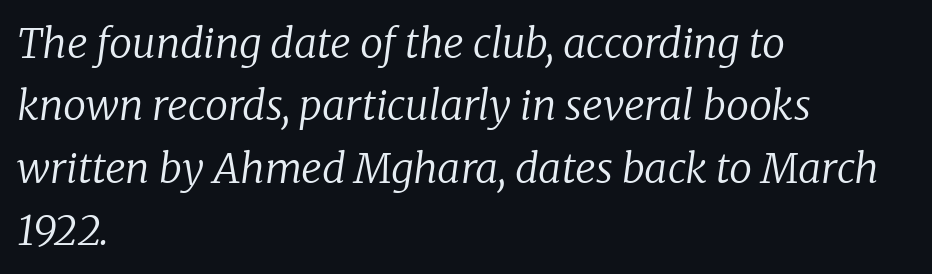
Stroke thickness stays within the range of a standard reading face or lighter. Check the space under the baseline: it is left empty. Spacing between characters is what you'd get straight out of the box. You can tell from the footed stems that serif type was used.
